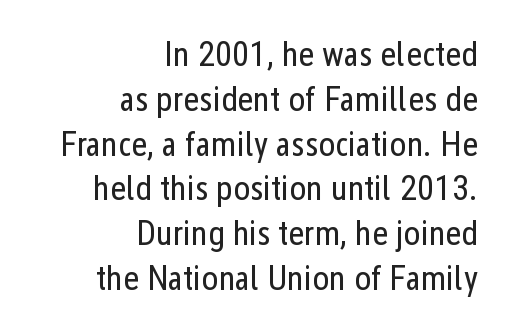
Q: Is the text bold? A: No.
Q: Is the text italic (slanted)? A: No, it is upright.
Q: Is the typeface a serif or a sans-serif typeface? A: Sans-serif.
Q: Is the text underlined? A: No.
Q: How is the paragraph aligned? A: Right-aligned.
Q: Is the spacing between letters normal or unusually wide? A: Normal.
Q: Is the spacing between lines tight, normal or loose? A: Normal.
Q: Width (condensed, normal, or wide)? A: Condensed.
Q: Stroke contrast? A: Low.
Q: x-height? A: Medium.
Q: Monospaced? A: No.
